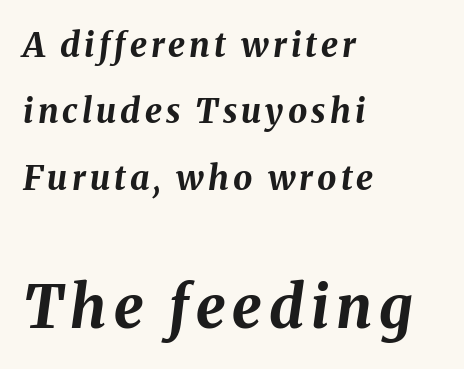
This sample trades compactness for vertical openness between lines. The specimen omits any rule beneath the text block's lines. Block two is the big one; block one sits smaller above it. Thick stems and heavy bowls — unmistakably bold. These lines are set flush left with a ragged right edge. Observe the lean: these are italic letterforms.
